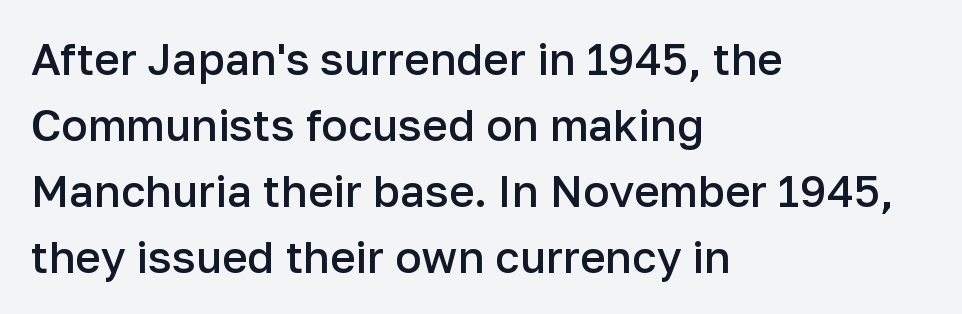
The image shows 44 px semibold sans-serif type, upright; set left-aligned, normal line spacing (1.5x), normal letter spacing, not underlined; low stroke contrast and a medium x-height.
